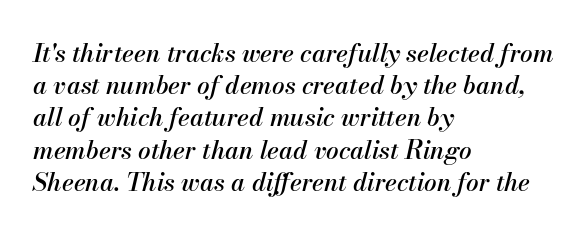
Q: Is the text italic (slanted)? A: Yes, it leans right by about 13 degrees.
Q: Is the text underlined? A: No.
Q: How is the paragraph aligned? A: Left-aligned.
Q: Is the spacing between letters normal or unusually wide? A: Normal.
Q: Is the spacing between lines tight, normal or loose? A: Normal.
